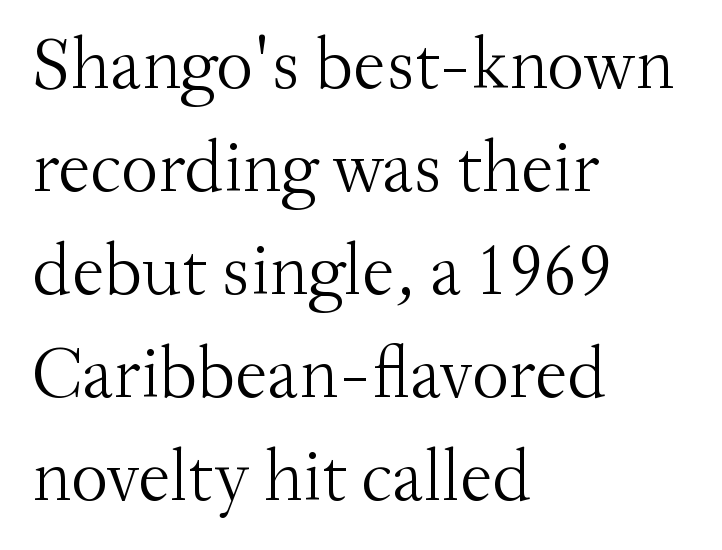
Classification — serif. This sample uses an upright cut, with every glyph sitting square on the baseline. Clear beneath every line of the passage. A typesetter would call this proportional, since set widths differ per character.
